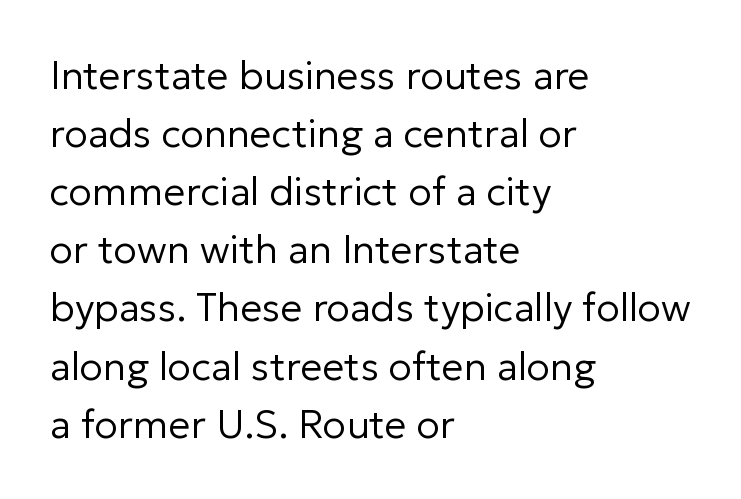
{"serif": "no", "italic": "no", "bold": "no", "weight": "regular", "width": "normal", "stroke_contrast": "low", "x_height": "medium", "monospaced": "no", "underline": "no", "align": "left", "line_spacing": "normal", "line_spacing_ratio": 1.49, "letter_spacing": "normal", "letter_spacing_em": 0.0, "glyph_px": 39}
